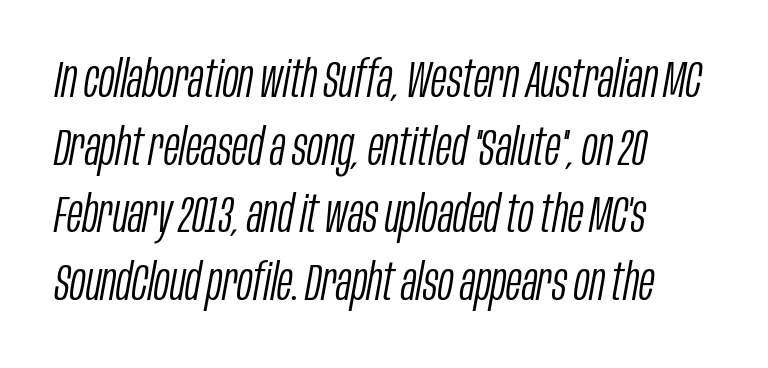
Q: Is the text bold? A: No.
Q: Is the text italic (slanted)? A: Yes, it leans right by about 10 degrees.
Q: Is the text underlined? A: No.
Q: How is the paragraph aligned? A: Left-aligned.
Q: Is the spacing between letters normal or unusually wide? A: Normal.
Q: Is the spacing between lines tight, normal or loose? A: Normal.
Q: Width (condensed, normal, or wide)? A: Condensed.
Q: Stroke contrast? A: Low.
Q: x-height? A: Large.
Q: Monospaced? A: No.
